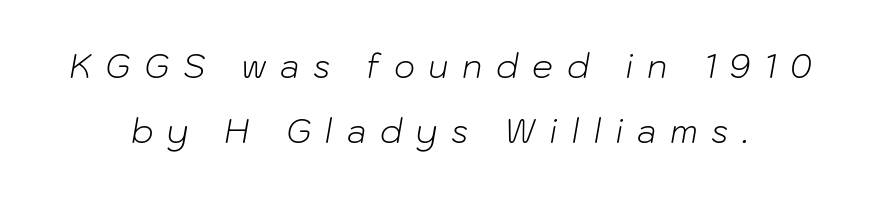
{"italic": "yes", "lean": "right", "slant_degrees": 10, "bold": "no", "weight": "light", "width": "normal", "stroke_contrast": "low", "x_height": "medium", "monospaced": "no", "underline": "no", "line_spacing": "loose", "line_spacing_ratio": 1.98, "letter_spacing": "wide", "letter_spacing_em": 0.41, "glyph_px": 33}
